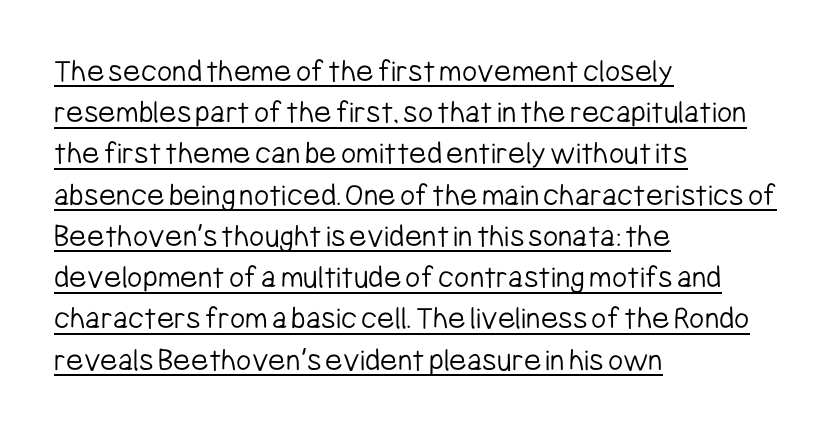
The face used here is a sans, in the tradition of grotesques and geometrics. Tracking here is standard; glyphs follow each other at the usual distance. A typographer would call this underscored text. Notice how the passage keeps a crisp vertical edge on the left only.
